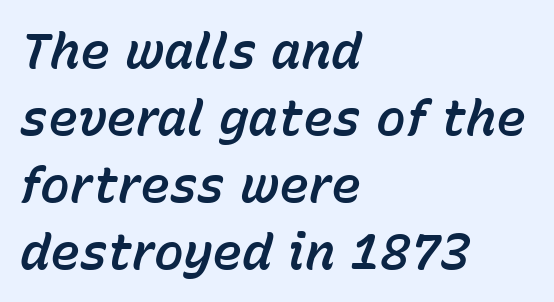
Q: Is the text italic (slanted)? A: Yes, it leans right by about 15 degrees.
Q: Is the text underlined? A: No.
Q: How is the paragraph aligned? A: Left-aligned.
Q: Is the spacing between letters normal or unusually wide? A: Normal.
Q: Is the spacing between lines tight, normal or loose? A: Normal.
Q: Width (condensed, normal, or wide)? A: Normal.
Q: Stroke contrast? A: Low.
Q: x-height? A: Medium.
Q: Monospaced? A: No.
